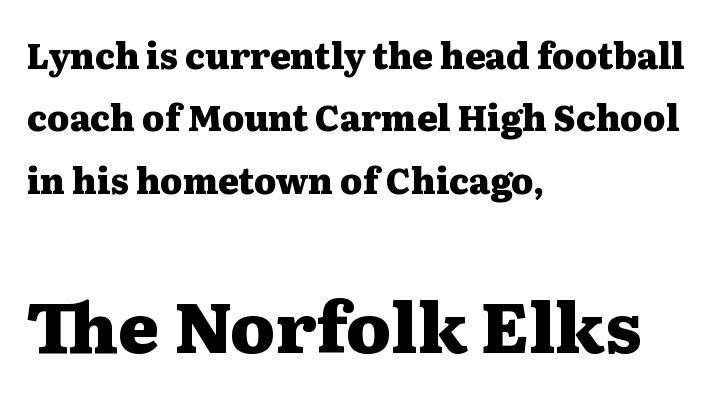
The lines are quadded left. This rendering employs a face with finishing strokes, i.e., a serif. Plain, unruled lines of type. The letters stand straight up with perfectly vertical stems. Is the letter spacing exaggerated? No — it looks like the ordinary default. Strong, thick strokes mark this as bold type.
